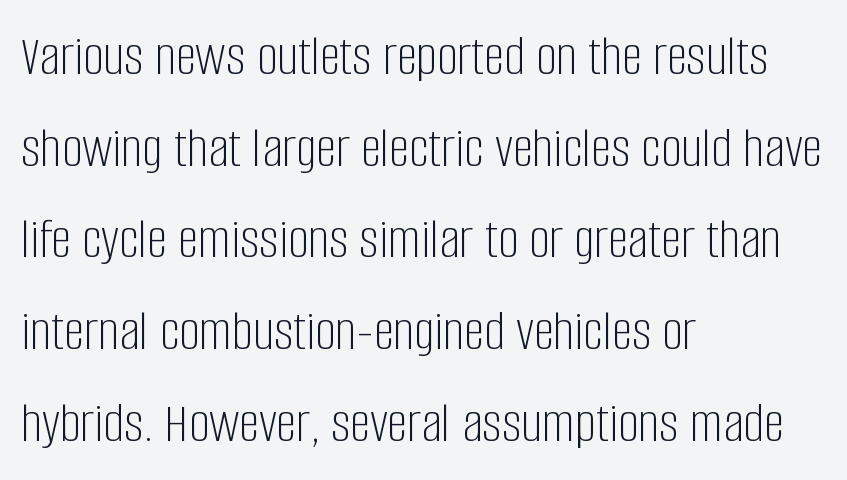
The font's upright variant was chosen for this text. The passage shown is not underscored anywhere. Short note: letters normally spaced. The rag falls on the right side of this text block. The letters look calm and open, with moderate or lighter stems. Do the characters align in a grid? No, the font is proportional.
